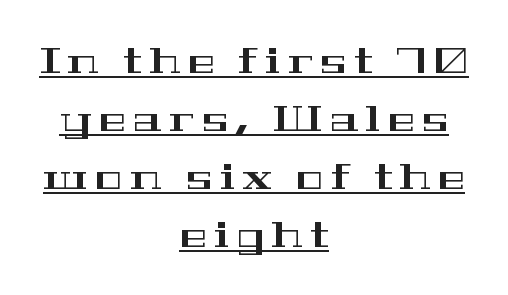
Looks like regular typesetting: each glyph gets only the width it needs. Note: serifs present on the glyphs. A continuous stroke trails under the words, as in a hyperlink. How are the letters spaced? Widely, with obvious added tracking.
